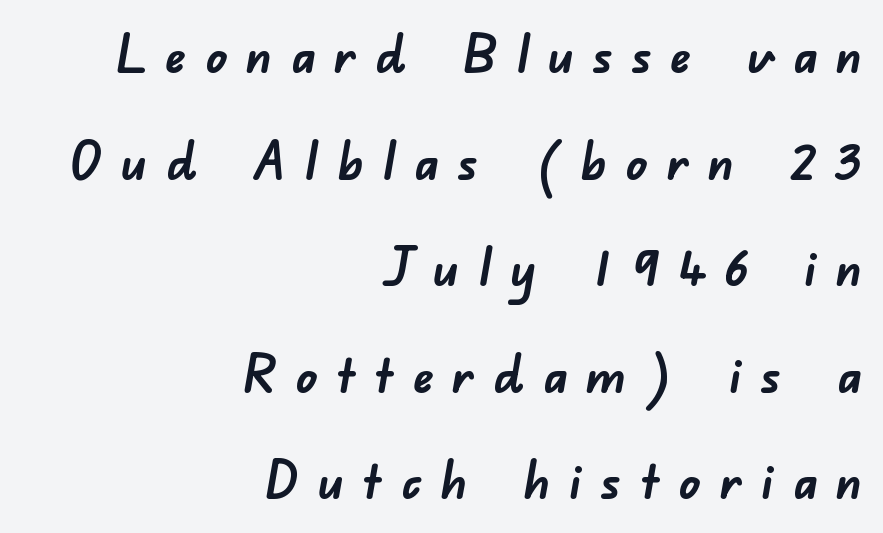
Q: Is the text bold? A: Yes.
Q: Is the typeface a serif or a sans-serif typeface? A: Sans-serif.
Q: Is the text underlined? A: No.
Q: How is the paragraph aligned? A: Right-aligned.
Q: Is the spacing between letters normal or unusually wide? A: Unusually wide.
Q: Is the spacing between lines tight, normal or loose? A: Loose.
Q: Width (condensed, normal, or wide)? A: Normal.
Q: Stroke contrast? A: Low.
Q: x-height? A: Small.
Q: Monospaced? A: No.
